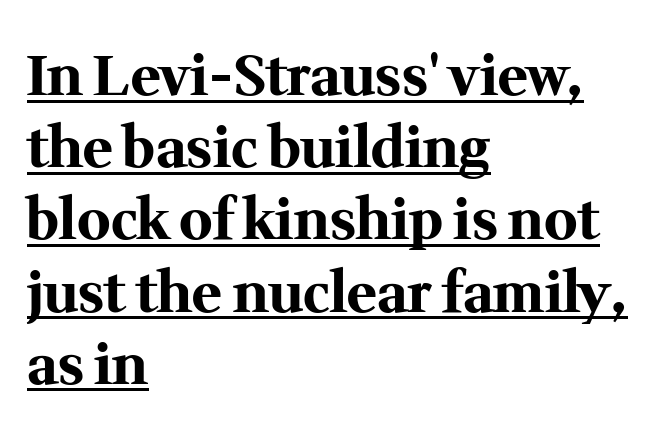
{"serif": "yes", "italic": "no", "bold": "yes", "weight": "bold", "width": "normal", "stroke_contrast": "medium", "x_height": "medium", "monospaced": "no", "underline": "yes", "align": "left", "line_spacing": "normal", "line_spacing_ratio": 1.29, "letter_spacing": "normal", "letter_spacing_em": 0.0, "glyph_px": 56}
